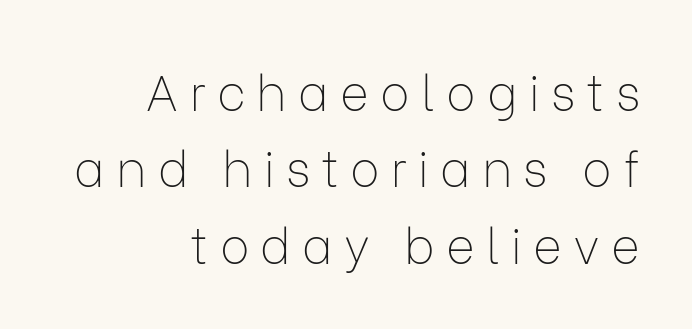
Normally led — the rows are evenly, conventionally spaced. Stroke mass is kept to a normal reading level or below. Note: no serifs on the glyphs. Posture: straight, roman, zero tilt. Any mark beneath the type? The region is blank.
